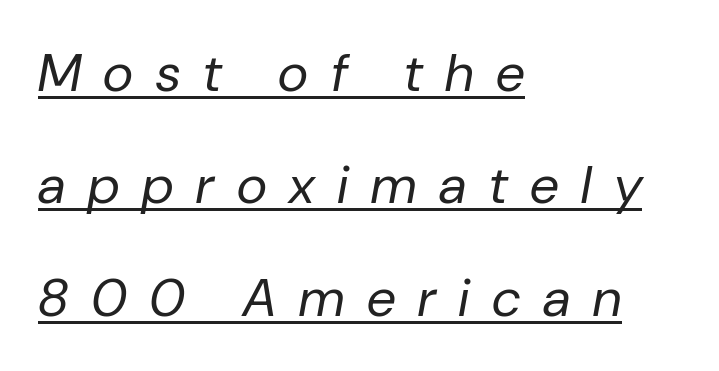
Here the glyphs are tracked loosely, breaking word shapes into spaced letters. If you measured baseline to baseline, you'd find a long distance. The letters advance in unequal steps, a hallmark of proportional type. Compared with a typical body face, this is equally light or lighter still. Posture: slanted. Descenders here cross a horizontal rule under the line.
